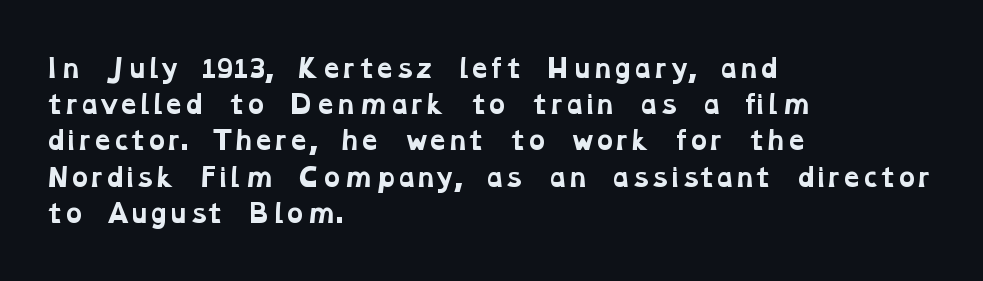
{"bold": "yes", "underline": "no", "align": "left", "line_spacing": "normal", "line_spacing_ratio": 1.45, "letter_spacing": "normal", "letter_spacing_em": 0.0, "glyph_px": 25}
